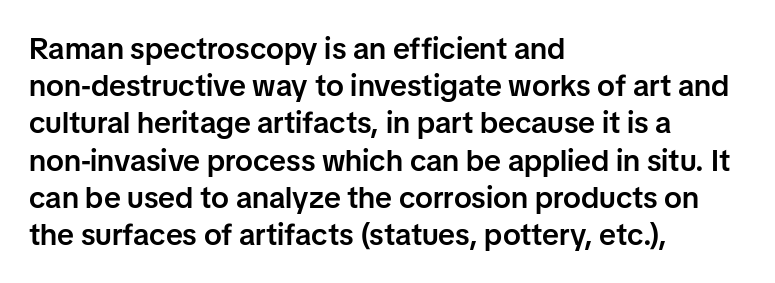
Q: Is the text bold? A: Semi-bold.
Q: Is the text italic (slanted)? A: No, it is upright.
Q: Is the typeface a serif or a sans-serif typeface? A: Sans-serif.
Q: Is the text underlined? A: No.
Q: How is the paragraph aligned? A: Left-aligned.
Q: Is the spacing between letters normal or unusually wide? A: Normal.
Q: Width (condensed, normal, or wide)? A: Normal.
Q: Stroke contrast? A: Low.
Q: x-height? A: Medium.
Q: Monospaced? A: No.
